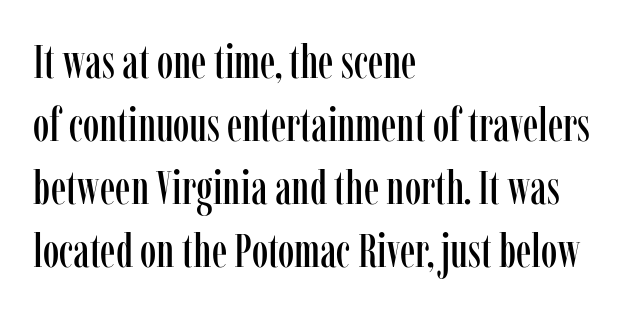
{"serif": "yes", "italic": "no", "width": "condensed", "stroke_contrast": "low", "x_height": "medium", "monospaced": "no", "underline": "no", "align": "left", "line_spacing": "normal", "line_spacing_ratio": 1.34, "letter_spacing": "normal", "letter_spacing_em": 0.0, "glyph_px": 47}
